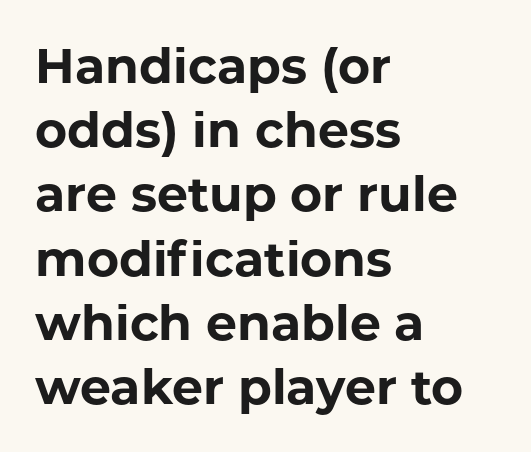
The image shows 49 px bold sans-serif type, upright; set left-aligned, normal line spacing (1.31x), normal letter spacing, not underlined; low stroke contrast and a medium x-height.
